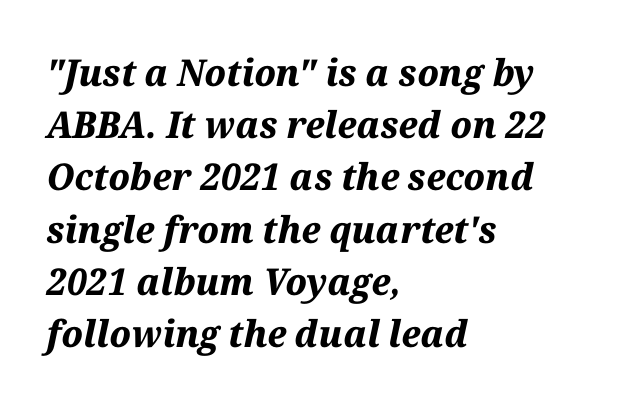
Q: Is the text bold? A: Yes.
Q: Is the text italic (slanted)? A: Yes, it leans right by about 12 degrees.
Q: Is the text underlined? A: No.
Q: How is the paragraph aligned? A: Left-aligned.
Q: Is the spacing between letters normal or unusually wide? A: Normal.
Q: Is the spacing between lines tight, normal or loose? A: Normal.
Q: Width (condensed, normal, or wide)? A: Normal.
Q: Stroke contrast? A: Medium.
Q: x-height? A: Medium.
Q: Monospaced? A: No.
